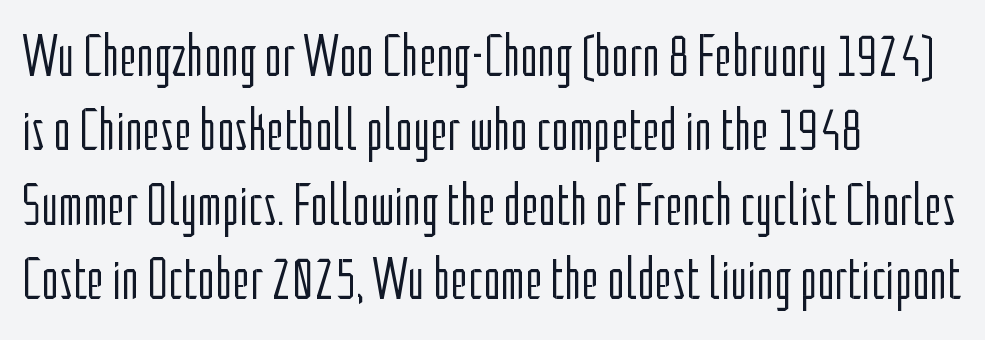
{"serif": "no", "italic": "no", "bold": "no", "weight": "light", "width": "condensed", "stroke_contrast": "low", "x_height": "medium", "monospaced": "no", "underline": "no", "align": "left", "line_spacing": "normal", "line_spacing_ratio": 1.26, "letter_spacing": "normal", "letter_spacing_em": 0.0, "glyph_px": 59}
